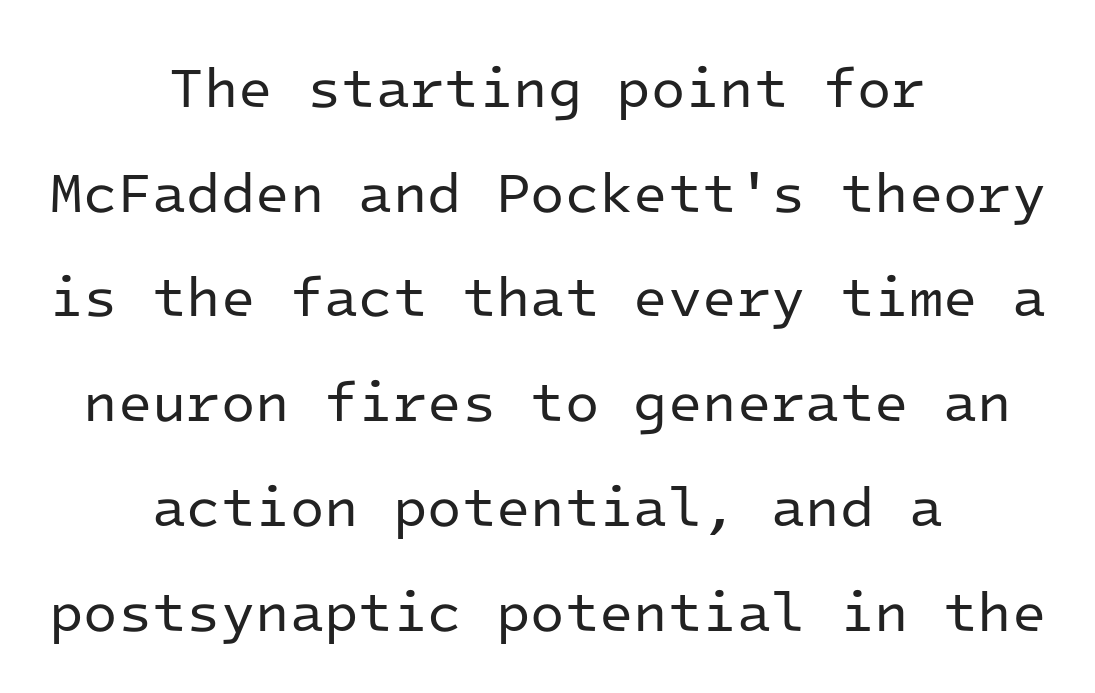
Q: Is the text bold? A: No.
Q: Is the text italic (slanted)? A: No, it is upright.
Q: Is the typeface a serif or a sans-serif typeface? A: Sans-serif.
Q: Is the text underlined? A: No.
Q: How is the paragraph aligned? A: Centered.
Q: Is the spacing between letters normal or unusually wide? A: Normal.
Q: Width (condensed, normal, or wide)? A: Normal.
Q: Stroke contrast? A: Low.
Q: x-height? A: Medium.
Q: Monospaced? A: Yes.
